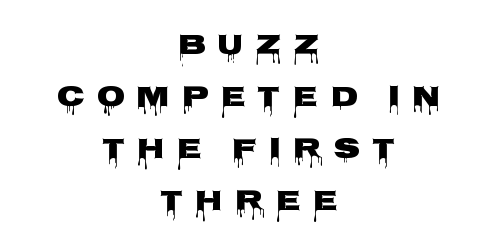
{"serif": "no", "italic": "no", "width": "wide", "stroke_contrast": "low", "x_height": "large", "monospaced": "no", "underline": "no", "align": "center", "line_spacing_ratio": 1.79, "letter_spacing": "wide", "letter_spacing_em": 0.4, "glyph_px": 29}
